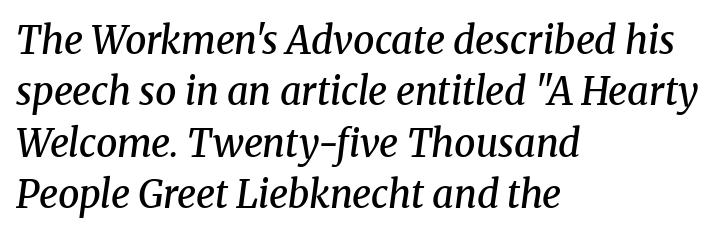
The image shows 38 px semibold serif type, italic (leaning right); set left-aligned, normal line spacing (1.35x), normal letter spacing, not underlined; medium stroke contrast and a medium x-height.
